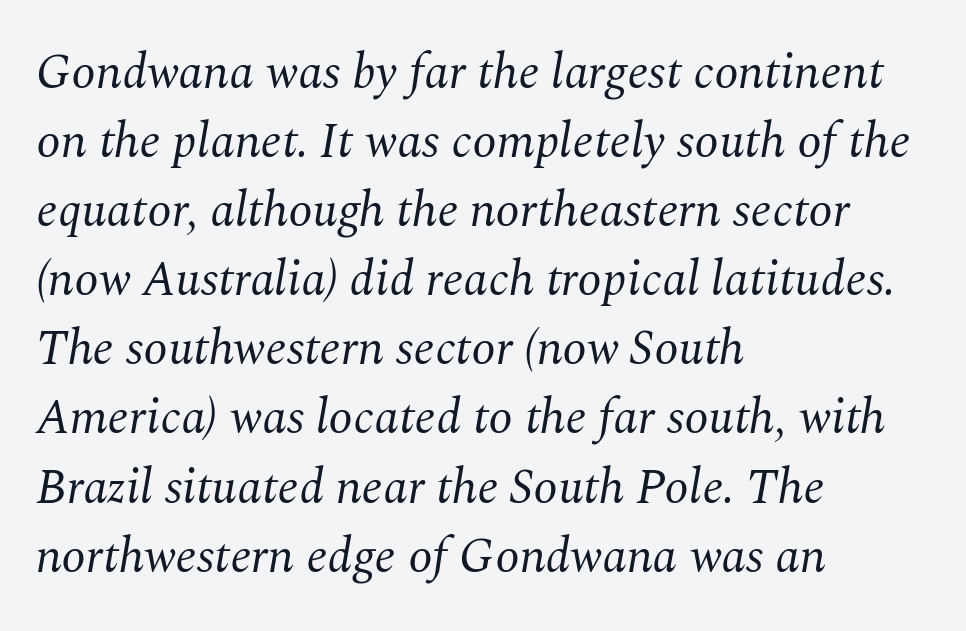
Q: Is the text bold? A: No.
Q: Is the text italic (slanted)? A: Yes, it leans right by about 10 degrees.
Q: Is the typeface a serif or a sans-serif typeface? A: Serif.
Q: Is the text underlined? A: No.
Q: How is the paragraph aligned? A: Left-aligned.
Q: Is the spacing between letters normal or unusually wide? A: Normal.
Q: Is the spacing between lines tight, normal or loose? A: Normal.
Q: Width (condensed, normal, or wide)? A: Normal.
Q: Stroke contrast? A: Medium.
Q: x-height? A: Medium.
Q: Monospaced? A: No.
